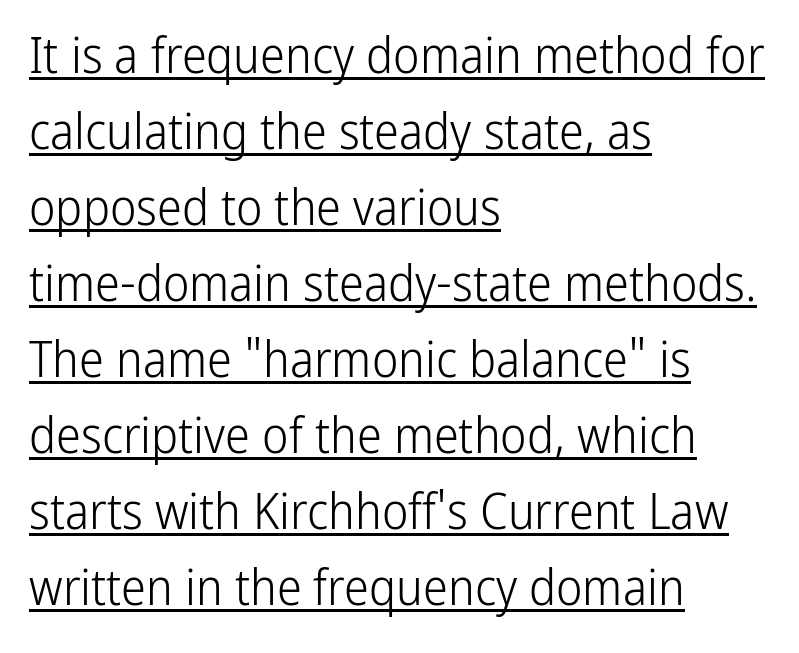
Every row of glyphs begins at an identical x-position on the left. The letters stand straight up with perfectly vertical stems. Between one letter and the next there's only the usual sliver of space. The passage shown is typeset with a sans-serif family. The passage shown is not bold in any degree.
